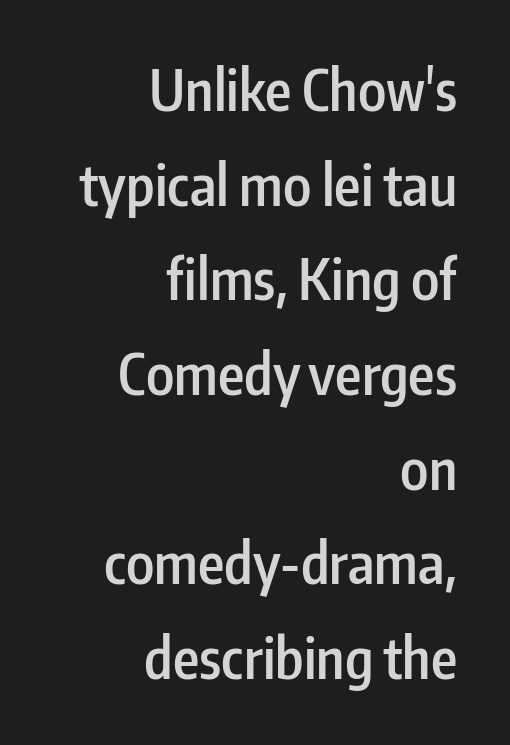
The image shows 56 px semibold, condensed sans-serif type, upright; set right-aligned, normal line spacing (1.69x), normal letter spacing, not underlined; low stroke contrast and a medium x-height.
